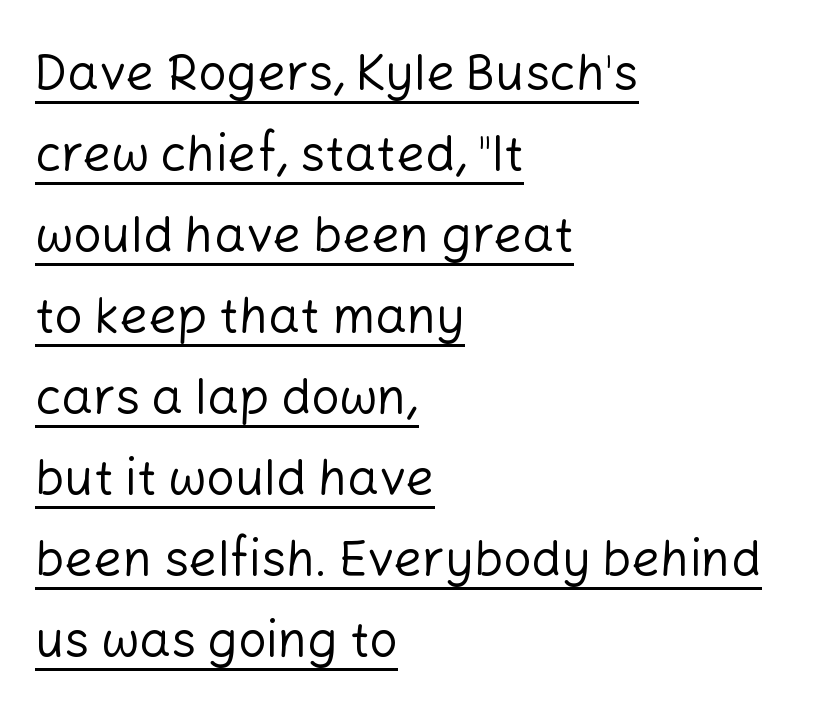
The image shows 50 px regular-weight sans-serif type, upright; set left-aligned, normal line spacing (1.62x), normal letter spacing, underlined; low stroke contrast and a medium x-height.
